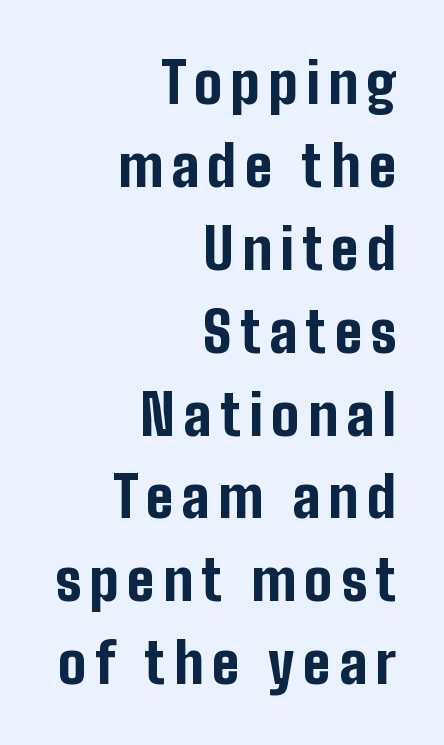
Strong, thick strokes mark this as bold type. Italic: no, the glyphs are upright roman. Students, observe: this is what conventionally led text looks like. The passage shown is typed in a proportional face where columns would drift. Check the space under the baseline: it is left empty.
